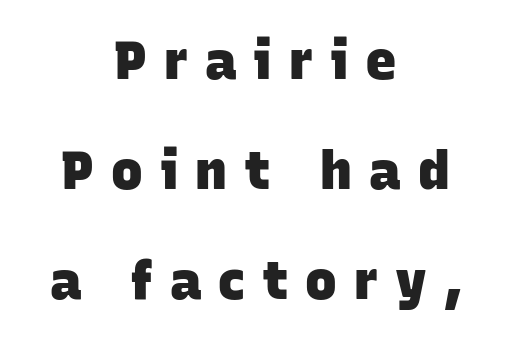
The lines are spread far apart with generous leading. Someone cranked the tracking dial way up on this one. Its strokes are broad and dark, the hallmark of bold type. The text block is weighted toward neither margin, spreading evenly from the middle. The glyphs in this specimen are sans serif.
